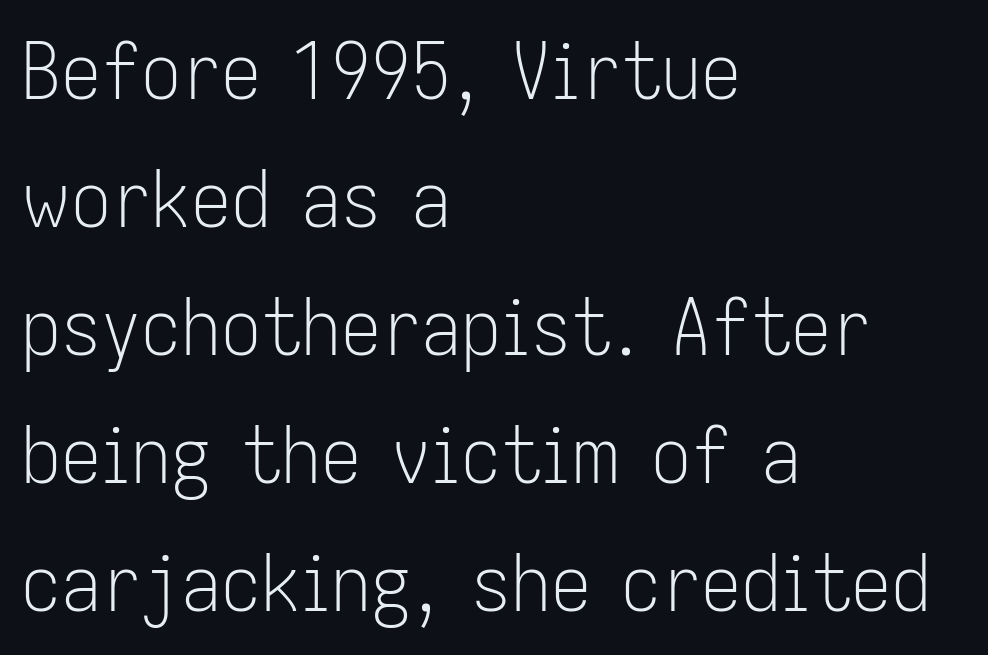
The image shows 80 px light, condensed sans-serif type, upright; set left-aligned, normal line spacing (1.6x), normal letter spacing, not underlined; low stroke contrast and a medium x-height.
